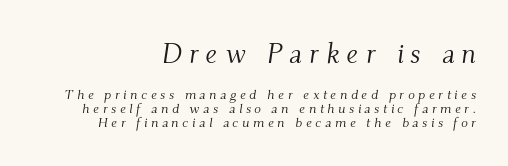
{"serif": "yes", "italic": "yes", "lean": "right", "slant_degrees": 9, "bold": "no", "weight": "light", "width": "normal", "stroke_contrast": "medium", "x_height": "small", "monospaced": "no", "underline": "no", "align": "right", "line_spacing": "tight", "line_spacing_ratio": 1.01, "letter_spacing": "wide", "letter_spacing_em": 0.25, "larger_block": "first", "size_ratio": 2.0, "glyph_px": 28}
